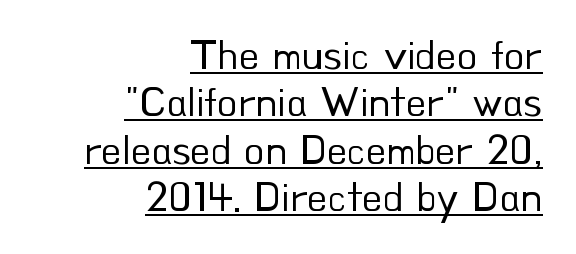
Students, observe the line beneath the letters — that is underlining. Varying glyph widths throughout — classic text-font behaviour. Observe the absence of serifs on each vertical stroke in this sample. These lines keep a tight, regular rhythm from letter to letter. You could barely slide anything between these rows. Stroke mass is kept to a normal reading level or below.
